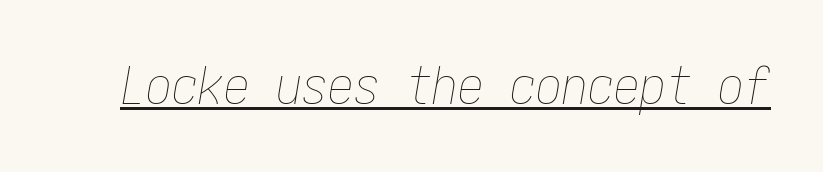
The image shows 52 px thin, condensed type, italic (leaning right); set normal letter spacing, underlined; low stroke contrast and a medium x-height.
